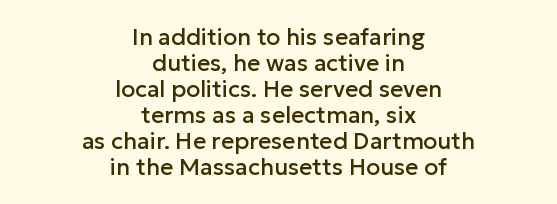
Q: Is the text italic (slanted)? A: No, it is upright.
Q: Is the text underlined? A: No.
Q: How is the paragraph aligned? A: Centered.
Q: Is the spacing between letters normal or unusually wide? A: Normal.
Q: Is the spacing between lines tight, normal or loose? A: Tight.
